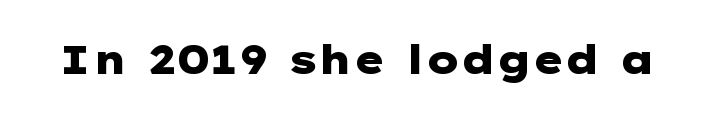
Default kerning and tracking; the words read as compact shapes. The strip under each line holds only bare page. Upright lettering throughout. The text was rendered using a sans face with plain stroke endings. Strokes here are thick enough to call this a true bold.
